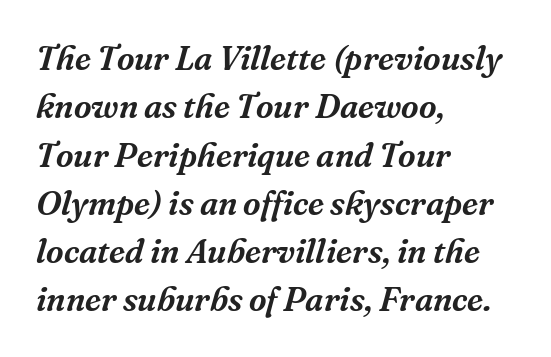
The image shows 34 px serif type, italic (leaning right); set left-aligned, normal line spacing (1.42x), normal letter spacing, not underlined; medium stroke contrast and a medium x-height.
